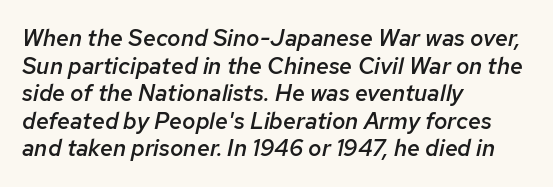
The lines are quadded left. Short note: letters normally spaced. You can tell it's italic because the verticals aren't actually vertical. The specimen omits any rule beneath the text block's lines. Firm but not heavy-handed strokes: this text is semibold.
